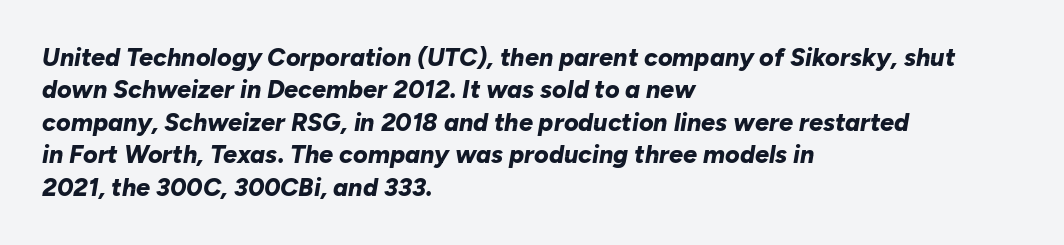
Q: Is the text bold? A: Yes.
Q: Is the text italic (slanted)? A: Yes, it leans right by about 10 degrees.
Q: Is the text underlined? A: No.
Q: How is the paragraph aligned? A: Left-aligned.
Q: Is the spacing between letters normal or unusually wide? A: Normal.
Q: Is the spacing between lines tight, normal or loose? A: Normal.
